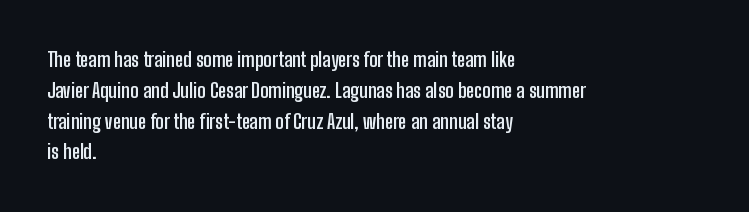
{"italic": "no", "bold": "yes", "underline": "no", "align": "left", "line_spacing": "normal", "line_spacing_ratio": 1.54, "letter_spacing": "normal", "letter_spacing_em": 0.0, "glyph_px": 20}
